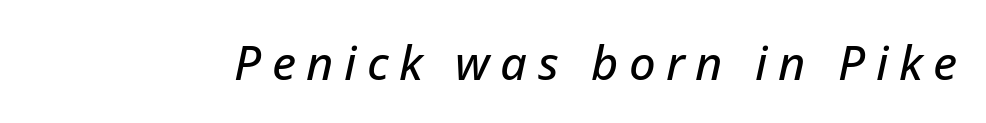
{"italic": "yes", "lean": "right", "slant_degrees": 12, "width": "normal", "stroke_contrast": "low", "x_height": "medium", "monospaced": "no", "underline": "no", "letter_spacing": "wide", "letter_spacing_em": 0.22, "glyph_px": 47}
